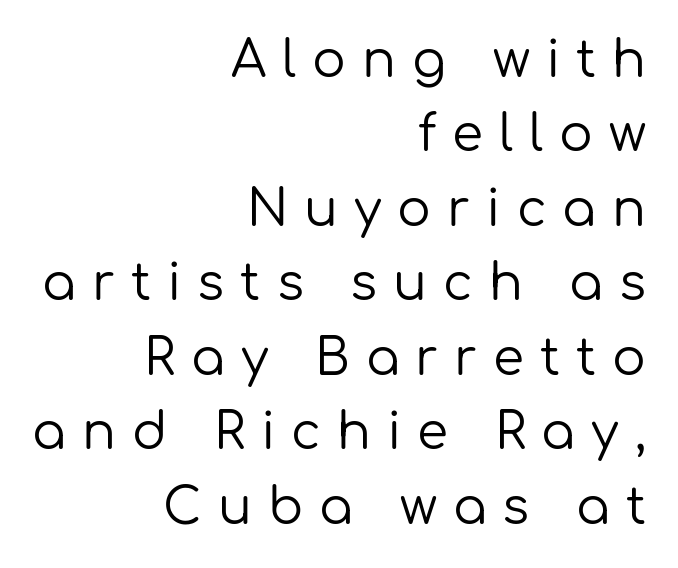
Q: Is the text bold? A: No.
Q: Is the text italic (slanted)? A: No, it is upright.
Q: Is the typeface a serif or a sans-serif typeface? A: Sans-serif.
Q: Is the text underlined? A: No.
Q: How is the paragraph aligned? A: Right-aligned.
Q: Is the spacing between letters normal or unusually wide? A: Unusually wide.
Q: Is the spacing between lines tight, normal or loose? A: Normal.
Q: Width (condensed, normal, or wide)? A: Normal.
Q: Stroke contrast? A: Low.
Q: x-height? A: Medium.
Q: Monospaced? A: No.
